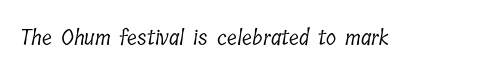
Q: Is the text bold? A: No.
Q: Is the text underlined? A: No.
Q: Is the spacing between letters normal or unusually wide? A: Normal.
